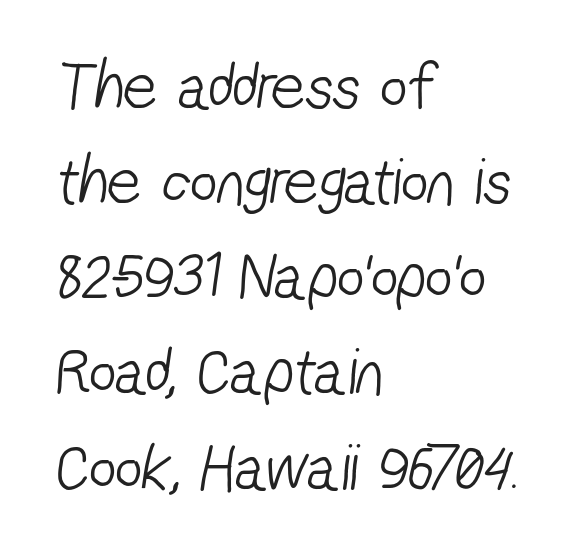
Is the block centered? No — it sits flush against the left margin. Do the characters align in a grid? No, the font is proportional. Observe the ordinary spacing: letters are neighbours, not strangers. The font sits on the lighter half of the weight spectrum, regular included.
